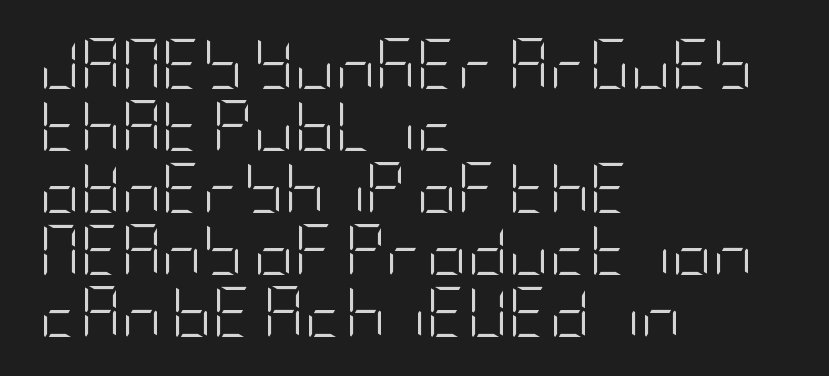
Q: Is the text bold? A: No.
Q: Is the text italic (slanted)? A: No, it is upright.
Q: Is the typeface a serif or a sans-serif typeface? A: Sans-serif.
Q: Is the text underlined? A: No.
Q: How is the paragraph aligned? A: Left-aligned.
Q: Is the spacing between letters normal or unusually wide? A: Normal.
Q: Width (condensed, normal, or wide)? A: Condensed.
Q: Stroke contrast? A: Low.
Q: x-height? A: Large.
